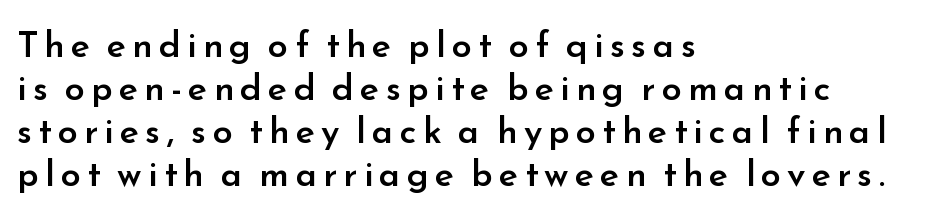
Each line starts at the same left margin while the right side varies. No feet cap the strokes, marking this as sans-serif type. Plain, unruled lines of type. Every letter is mildly thick-stroked: semibold rather than bold. Posture: upright roman. Is this a fixed-width face? No — the glyphs have proportional, varying widths.
